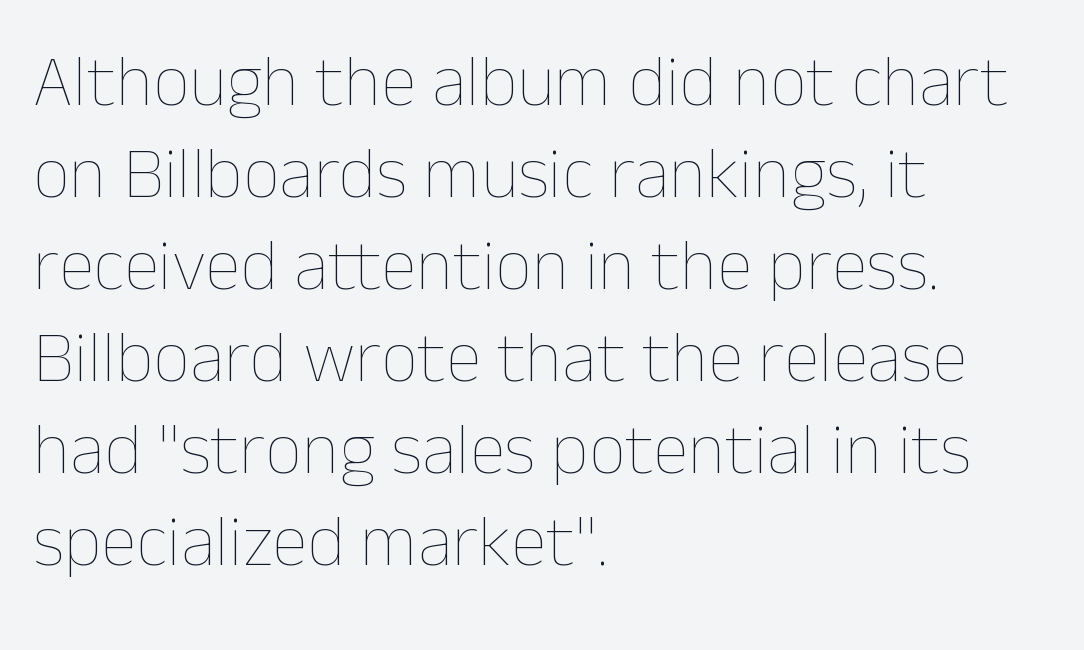
Q: Is the text bold? A: No.
Q: Is the text italic (slanted)? A: No, it is upright.
Q: Is the text underlined? A: No.
Q: How is the paragraph aligned? A: Left-aligned.
Q: Is the spacing between letters normal or unusually wide? A: Normal.
Q: Is the spacing between lines tight, normal or loose? A: Normal.
Q: Width (condensed, normal, or wide)? A: Normal.
Q: Stroke contrast? A: Low.
Q: x-height? A: Medium.
Q: Monospaced? A: No.
